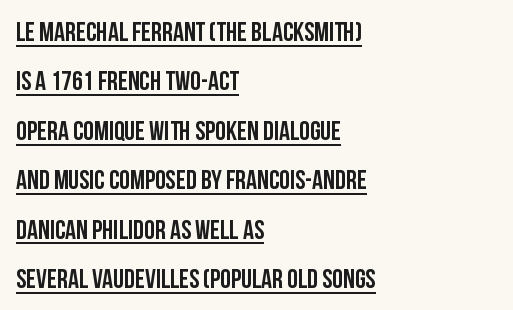
The image shows 27 px text type, upright; set left-aligned, line spacing 1.83x, normal letter spacing, underlined.
